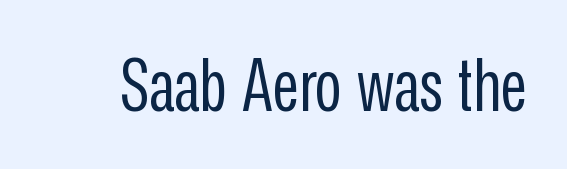
Standard letterfit; no display-style spreading of the glyphs. The baseline area is clear. The type family on display is of the sans-serif kind. Rendered with straight, roman letterforms.
